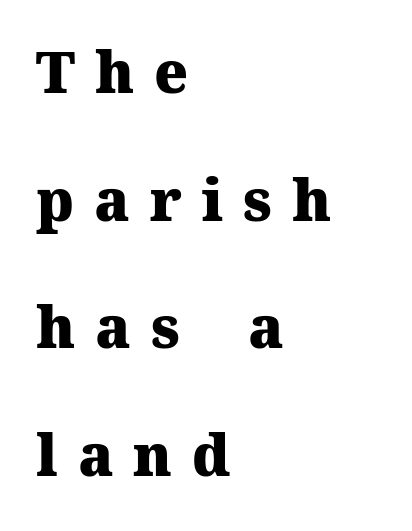
A bare baseline throughout the passage. Which margin do the lines hug? The left one — the right edge is uneven. Unlike a clean sans, this face finishes its strokes with serifs. Character widths vary here, with narrow letters taking less room than wide ones.
